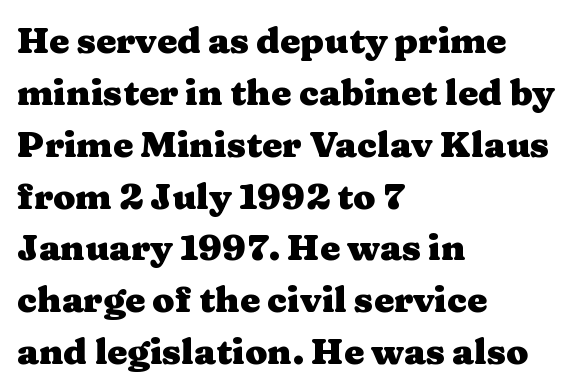
Q: Is the text bold? A: Yes.
Q: Is the text italic (slanted)? A: No, it is upright.
Q: Is the typeface a serif or a sans-serif typeface? A: Serif.
Q: Is the text underlined? A: No.
Q: How is the paragraph aligned? A: Left-aligned.
Q: Is the spacing between letters normal or unusually wide? A: Normal.
Q: Is the spacing between lines tight, normal or loose? A: Normal.
Q: Width (condensed, normal, or wide)? A: Wide.
Q: Stroke contrast? A: Medium.
Q: x-height? A: Medium.
Q: Monospaced? A: No.
